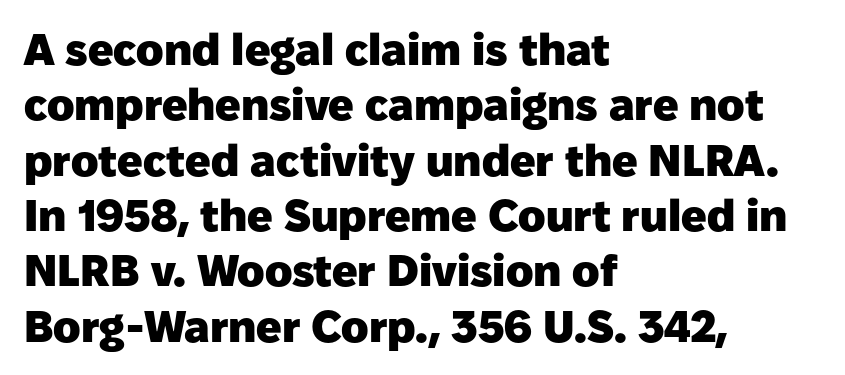
Q: Is the text bold? A: Yes.
Q: Is the text italic (slanted)? A: No, it is upright.
Q: Is the typeface a serif or a sans-serif typeface? A: Sans-serif.
Q: Is the text underlined? A: No.
Q: How is the paragraph aligned? A: Left-aligned.
Q: Is the spacing between letters normal or unusually wide? A: Normal.
Q: Width (condensed, normal, or wide)? A: Normal.
Q: Stroke contrast? A: Low.
Q: x-height? A: Medium.
Q: Monospaced? A: No.
